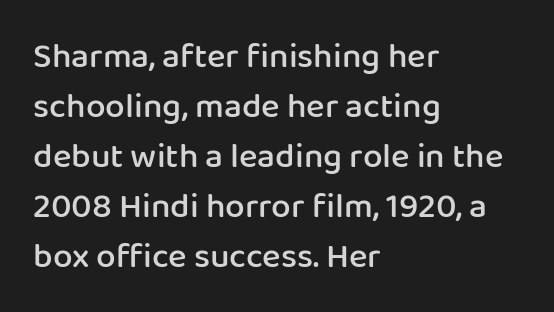
The space between consecutive lines is moderate. What stands out about the letter spacing? Nothing — it is the standard amount. Posture: upright roman. A typesetter would label this face a sans.
